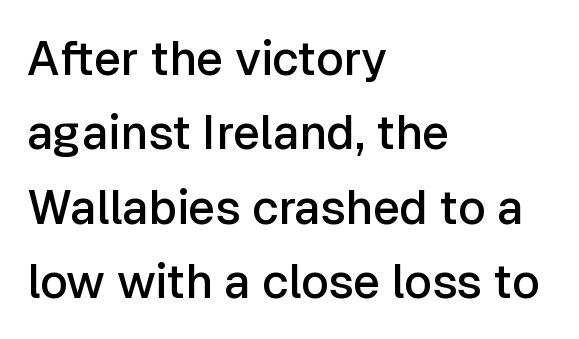
Q: Is the text bold? A: Semi-bold.
Q: Is the text italic (slanted)? A: No, it is upright.
Q: Is the typeface a serif or a sans-serif typeface? A: Sans-serif.
Q: Is the text underlined? A: No.
Q: How is the paragraph aligned? A: Left-aligned.
Q: Is the spacing between letters normal or unusually wide? A: Normal.
Q: Is the spacing between lines tight, normal or loose? A: Normal.
Q: Width (condensed, normal, or wide)? A: Normal.
Q: Stroke contrast? A: Low.
Q: x-height? A: Medium.
Q: Monospaced? A: No.
